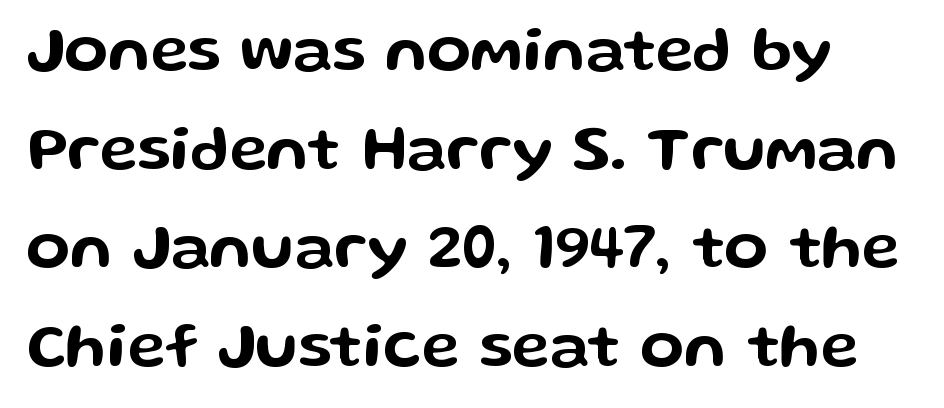
The tracking reads as untouched default to a designer's eye. Letterform terminals end flat and unadorned throughout the passage. Students, observe: this is what conventionally led text looks like. Italic? Not at all — the glyphs are vertical. Is this a fixed-width face? No — the glyphs have proportional, varying widths.
